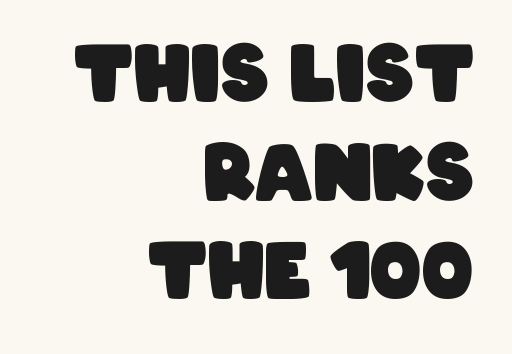
The image shows 77 px heavy, condensed sans-serif type; set right-aligned, normal line spacing (1.28x), normal letter spacing, not underlined; low stroke contrast and a large x-height.
